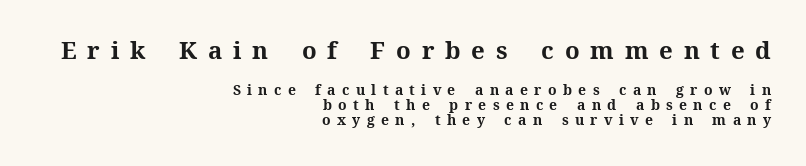
The image shows 24 px bold type, upright; set right-aligned, tight line spacing (1.1x), unusually wide letter spacing (+0.45 em), not underlined; the first (top) block is 1.71x larger.
